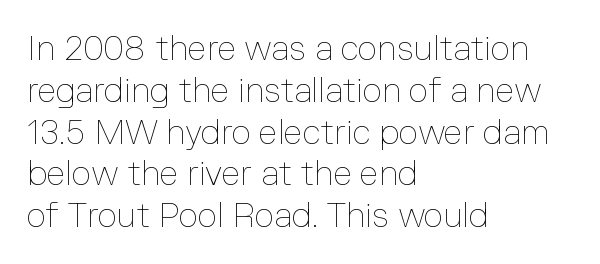
{"italic": "no", "bold": "no", "weight": "thin", "width": "normal", "stroke_contrast": "low", "x_height": "medium", "monospaced": "no", "underline": "no", "align": "left", "line_spacing_ratio": 1.23, "letter_spacing": "normal", "letter_spacing_em": 0.0, "glyph_px": 34}
